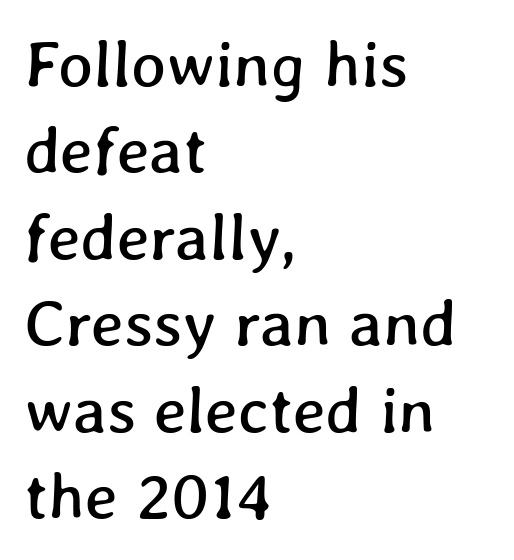
{"width": "normal", "stroke_contrast": "low", "x_height": "medium", "monospaced": "no", "underline": "no", "align": "left", "line_spacing": "normal", "line_spacing_ratio": 1.31, "letter_spacing": "normal", "letter_spacing_em": 0.0, "glyph_px": 66}
